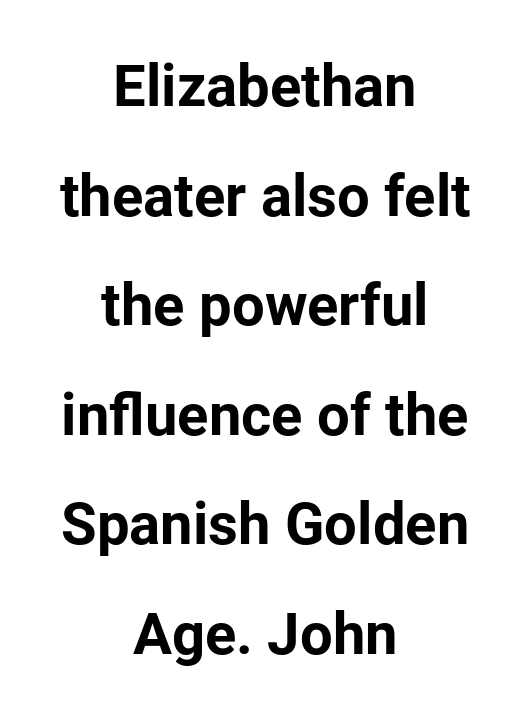
A typesetter would label this face a sans. You can tell it's not italic because the verticals are truly vertical. Nobody touched the tracking dial on this one. The words here are not underlined. This sample is center-justified, so both line endings float freely. The rendering uses natural spacing where letterforms have individual widths.
